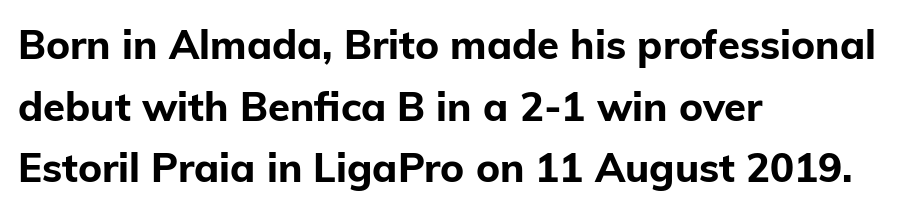
The passage shown has conventional tracking throughout. As a designer I'd log this as weight 700, bold. Type without underlining. Notice how the passage keeps a crisp vertical edge on the left only.
